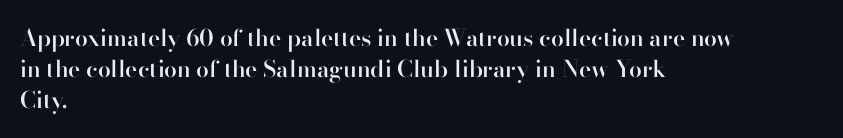
Q: Is the text bold? A: Semi-bold.
Q: Is the text italic (slanted)? A: No, it is upright.
Q: Is the text underlined? A: No.
Q: How is the paragraph aligned? A: Left-aligned.
Q: Is the spacing between letters normal or unusually wide? A: Normal.
Q: Is the spacing between lines tight, normal or loose? A: Normal.
